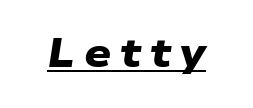
Q: Is the text bold? A: Yes.
Q: Is the typeface a serif or a sans-serif typeface? A: Sans-serif.
Q: Is the text underlined? A: Yes.
Q: Is the spacing between letters normal or unusually wide? A: Unusually wide.
Q: Width (condensed, normal, or wide)? A: Wide.
Q: Stroke contrast? A: Low.
Q: x-height? A: Medium.
Q: Monospaced? A: No.
